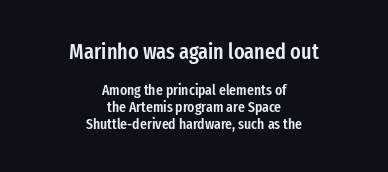
The image shows 22 px text type, upright; set centered, tight line spacing (1.13x), normal letter spacing, not underlined; the first (top) block is 1.47x larger.
